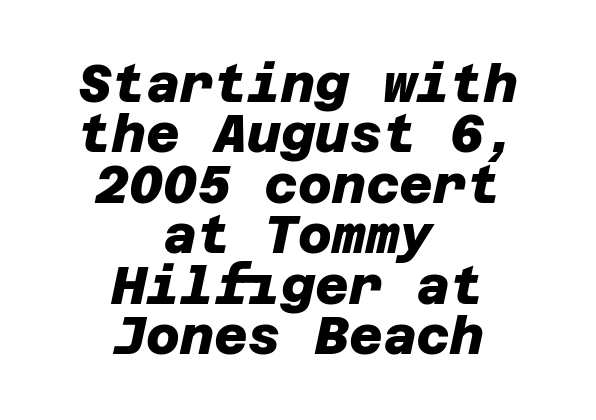
The image shows 52 px heavy sans-serif type; set centered, tight line spacing (0.97x), normal letter spacing, not underlined; low stroke contrast and a large x-height.
